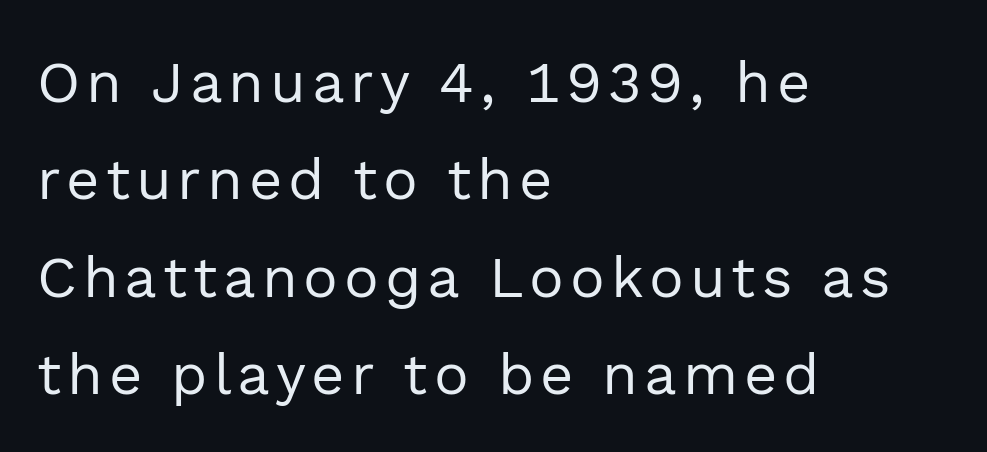
{"serif": "no", "italic": "no", "bold": "no", "weight": "regular", "width": "normal", "x_height": "medium", "monospaced": "no", "underline": "no", "align": "left", "line_spacing": "normal", "line_spacing_ratio": 1.68, "glyph_px": 58}
